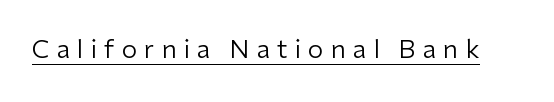
The image shows 25 px text type, upright; set unusually wide letter spacing (+0.28 em), underlined.
